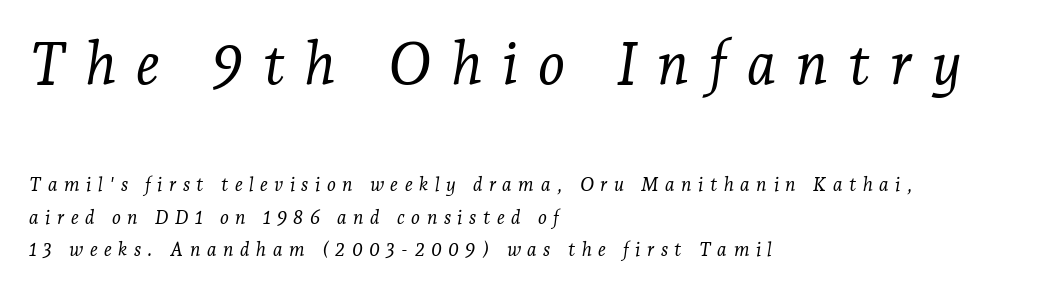
Classification — serif. What stands out about the letter spacing? Its width — letters are far apart. Stems here are at most as thick as an everyday book face. Designer's note — italics engaged. You could not count columns in this text — the font is proportionally spaced.
